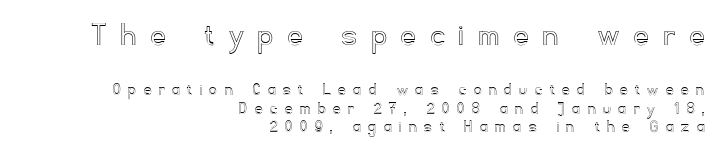
{"italic": "no", "width": "normal", "x_height": "small", "monospaced": "no", "underline": "no", "align": "right", "line_spacing": "tight", "line_spacing_ratio": 1.03, "letter_spacing": "wide", "letter_spacing_em": 0.44, "larger_block": "first", "size_ratio": 1.94, "glyph_px": 35}
